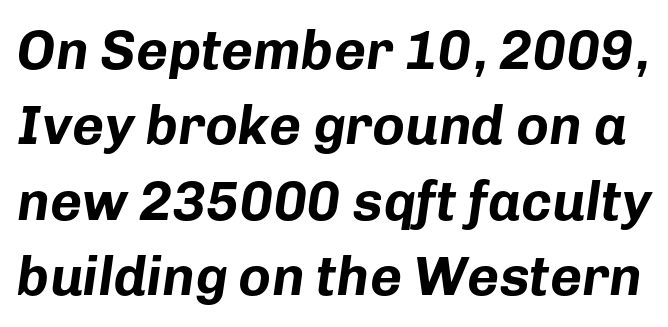
Clear beneath every line of the passage. There is no visible air inserted between adjacent glyphs. Set as a true bold cut, around the 700 mark. Proportional: the letters do not fall into vertical columns. Quick note: interline space is typical.
